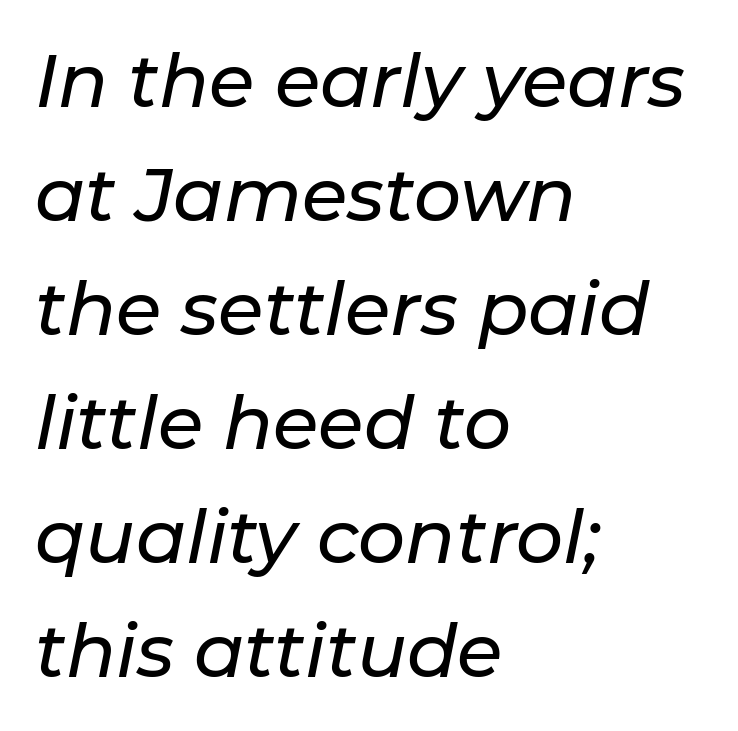
The typesetter chose a ragged-right arrangement here. Successive baselines arrive at the customary interval. Quick note: underline off. Look at the tracking — it's just the regular setting, nothing added. Spacing verdict: proportional, widths tailored to each character.
